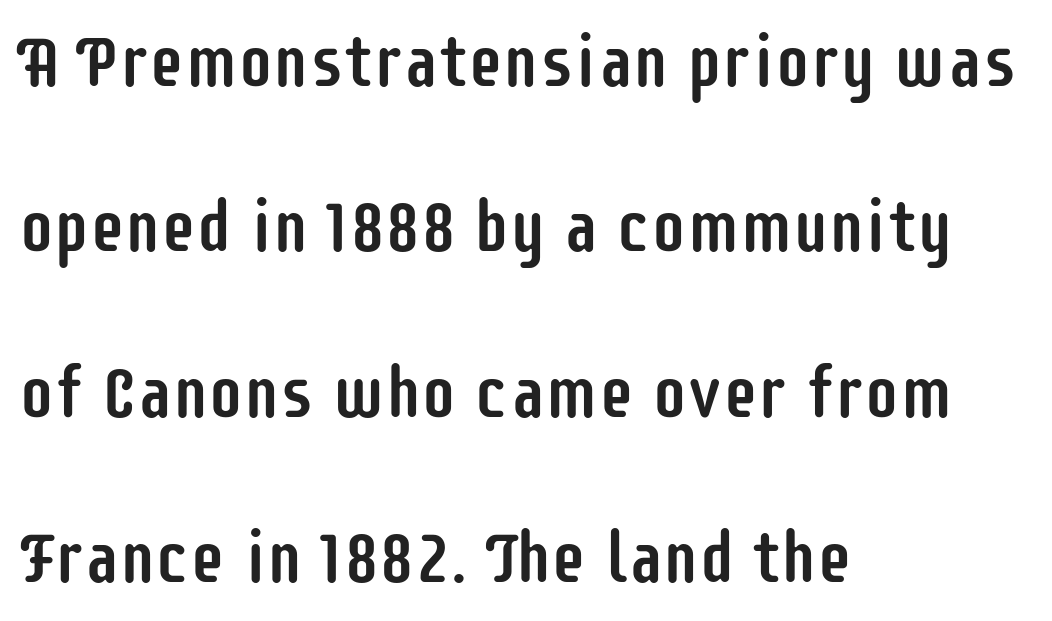
Note: no serifs on the glyphs. Short and long lines alike share a common starting point at left. Posture: vertical. Beneath every word, the page is bare.
